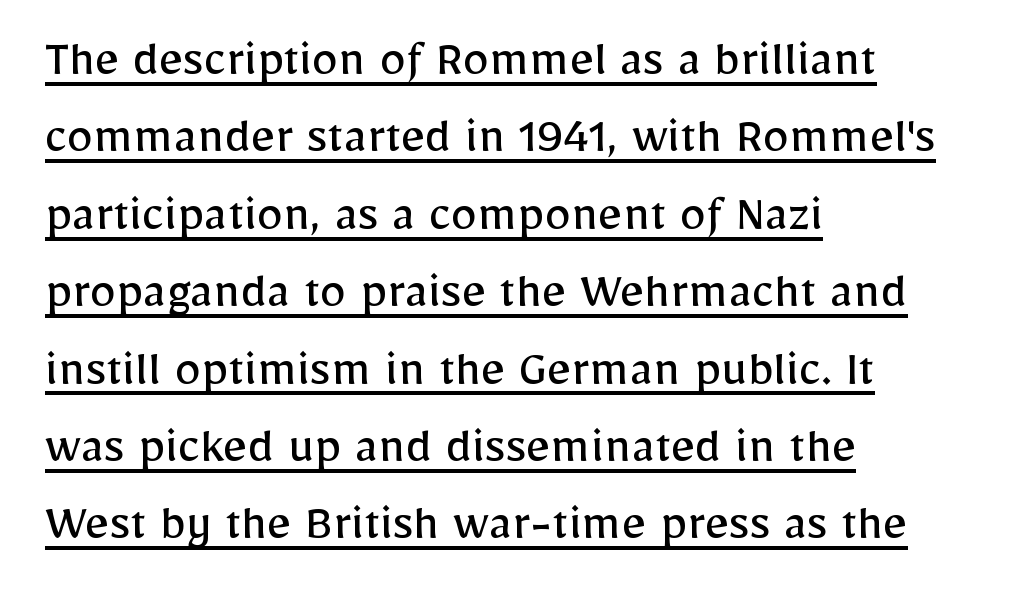
Spacing verdict: proportional, widths tailored to each character. Honestly, the underline is the first thing you notice here. The compositor pushed each line to the left boundary. Tracking here is standard; glyphs follow each other at the usual distance. The leading is moderate, giving the passage an even texture.
